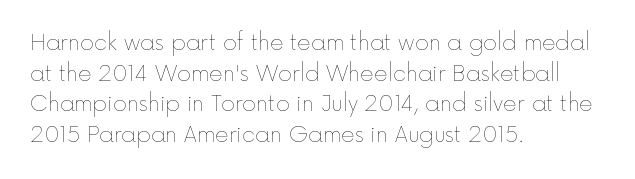
Q: Is the text bold? A: No.
Q: Is the text italic (slanted)? A: No, it is upright.
Q: Is the text underlined? A: No.
Q: How is the paragraph aligned? A: Left-aligned.
Q: Is the spacing between letters normal or unusually wide? A: Normal.
Q: Is the spacing between lines tight, normal or loose? A: Normal.
